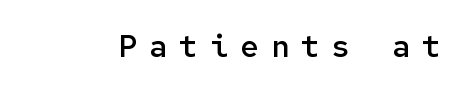
The image shows 31 px semibold sans-serif type, upright, monospaced; set unusually wide letter spacing (+0.38 em), not underlined; low stroke contrast and a medium x-height.
